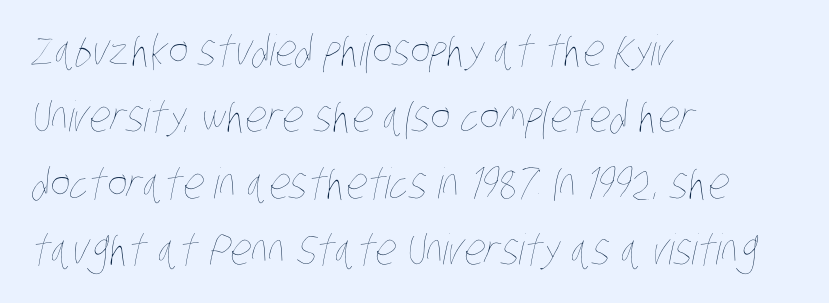
Leading: standard. Tracking here is standard; glyphs follow each other at the usual distance. Every row of glyphs begins at an identical x-position on the left. Check under the words: just untouched page. Each letter keeps its own natural width here, so spacing adapts to shape. These glyphs show unthickened strokes, regular width or finer.
